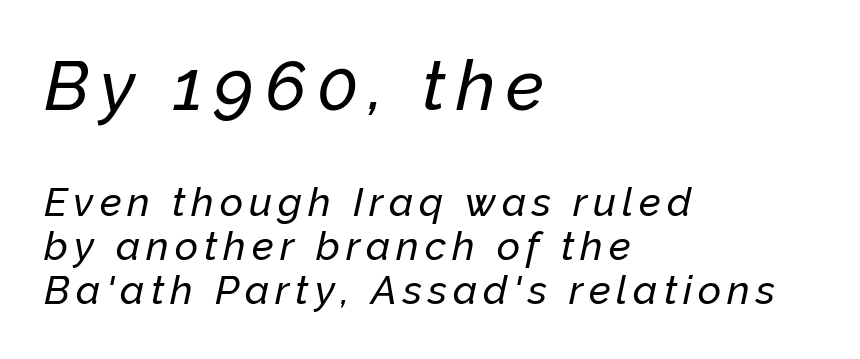
Compared with typical paragraphs, the rows here are closer together. A typesetter would call this proportional, since set widths differ per character. Two sizes are in play, and the larger belongs to the first block. Characters are canted at an angle relative to the baseline's perpendicular.
